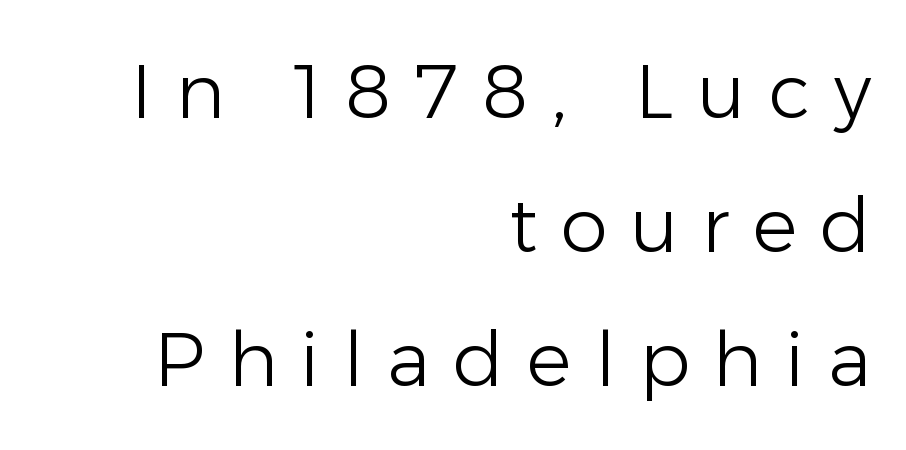
The image shows 75 px light sans-serif type, upright; set right-aligned, line spacing 1.79x, unusually wide letter spacing (+0.31 em), not underlined; low stroke contrast and a medium x-height.
